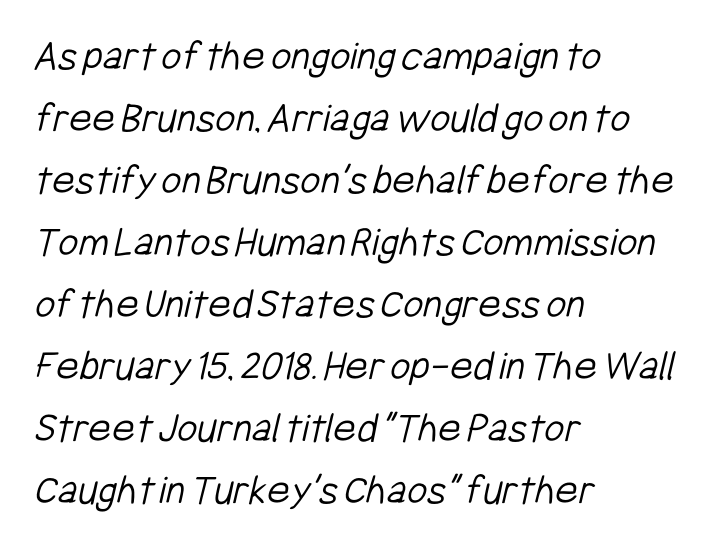
{"serif": "no", "bold": "no", "weight": "light", "width": "condensed", "stroke_contrast": "low", "x_height": "medium", "monospaced": "no", "underline": "no", "align": "left", "line_spacing": "normal", "line_spacing_ratio": 1.41, "letter_spacing": "normal", "letter_spacing_em": 0.0, "glyph_px": 44}
